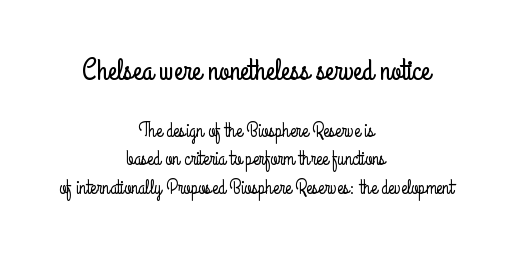
Leading matches the norm, producing a regular column. You get the large type first, then a drop to smaller type. You can tell from the bare stems that sans-serif type was used. The compositor balanced each line on the midline.
